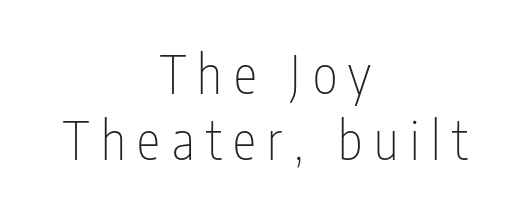
This sample uses expanded letter spacing, leaving extra air between glyphs. Notice how the stems are strictly vertical — no italics here. You could not count columns in this text — the font is proportionally spaced. The text was rendered using a sans face with plain stroke endings. The strokes carry an ordinary text weight at most.
